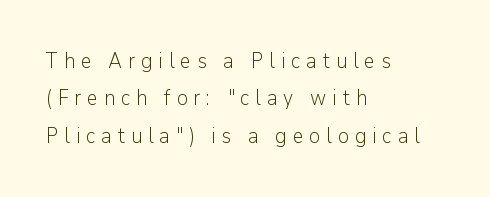
Q: Is the text bold? A: No.
Q: Is the text italic (slanted)? A: No, it is upright.
Q: Is the text underlined? A: No.
Q: How is the paragraph aligned? A: Left-aligned.
Q: Is the spacing between letters normal or unusually wide? A: Unusually wide.
